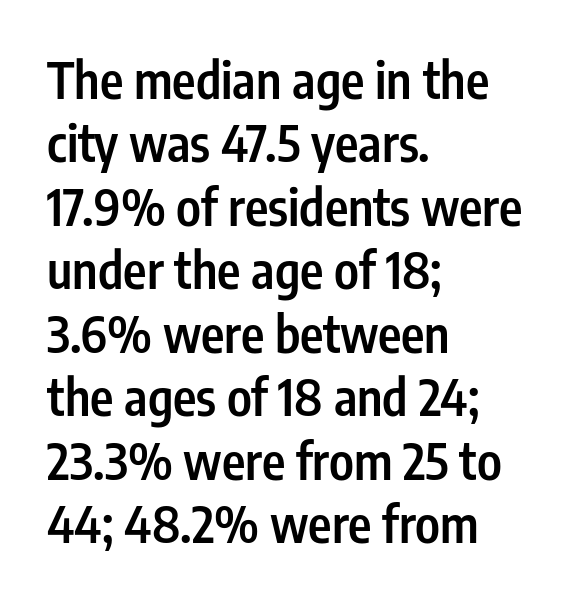
The passage shown is typed in a proportional face where columns would drift. Is the block centered? No — it sits flush against the left margin. These lines are composed in type without serifs. Between one letter and the next there's only the usual sliver of space. Check under the words: just untouched page.
